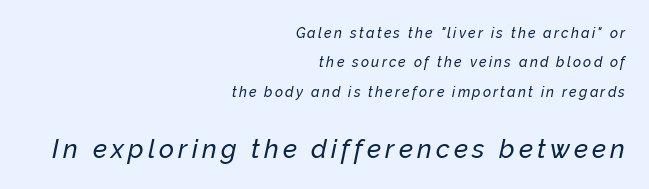
{"italic": "yes", "lean": "right", "slant_degrees": 12, "underline": "no", "align": "right", "line_spacing": "loose", "line_spacing_ratio": 2.09, "larger_block": "second", "size_ratio": 1.86, "glyph_px": 26}
